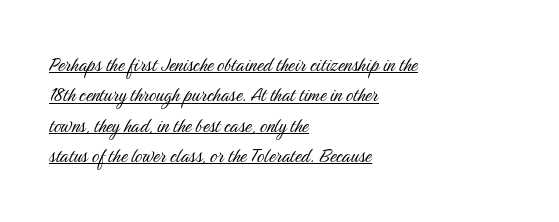
Q: Is the text bold? A: No.
Q: Is the text italic (slanted)? A: Yes.
Q: Is the text underlined? A: Yes.
Q: How is the paragraph aligned? A: Left-aligned.
Q: Is the spacing between letters normal or unusually wide? A: Normal.
Q: Is the spacing between lines tight, normal or loose? A: Normal.
